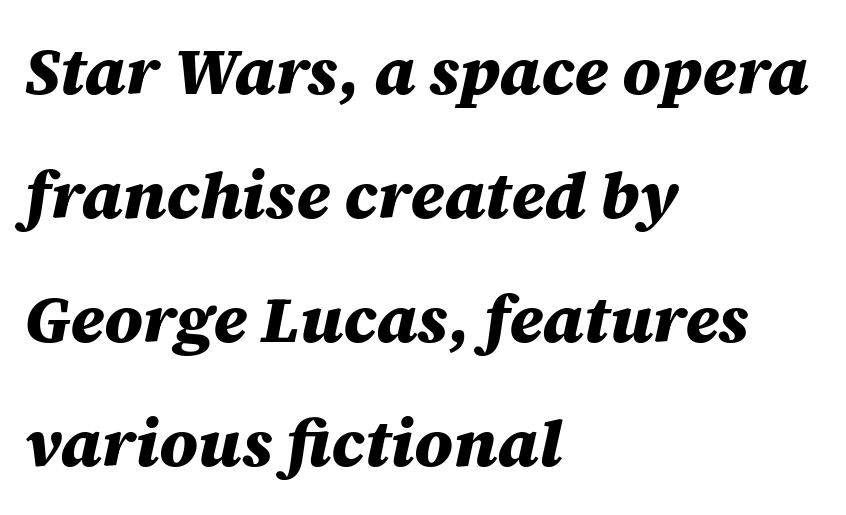
The image shows 66 px heavy type, italic (leaning right); set left-aligned, line spacing 1.88x, normal letter spacing, not underlined; medium stroke contrast and a large x-height.
